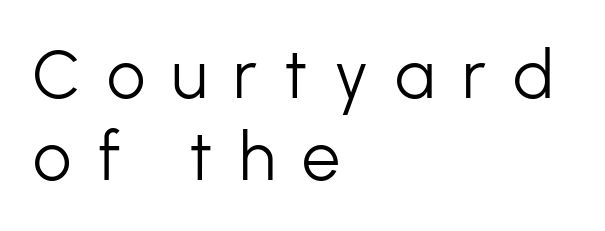
This sample has the flowing, uneven cadence of proportional lettering. The letterforms stand isolated, each surrounded by extra space. A roman cut, with each character standing at attention. Counters stay open thanks to moderate or lighter strokes. Typeset ragged right — the left edge is the straight one. Unlike a traditional serif, this face leaves its strokes unadorned.
